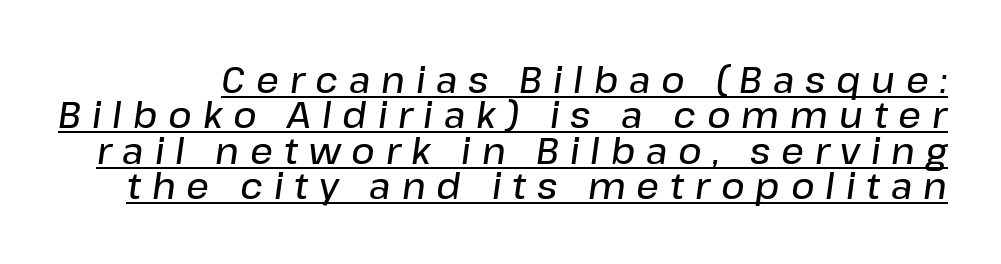
Loose tracking; the words dissolve into strings of separated letters. Is this a fixed-width face? No — the glyphs have proportional, varying widths. Does the lettering tilt? It does — this is italic. You can see a thin bar hugging the bottom of the glyphs.
